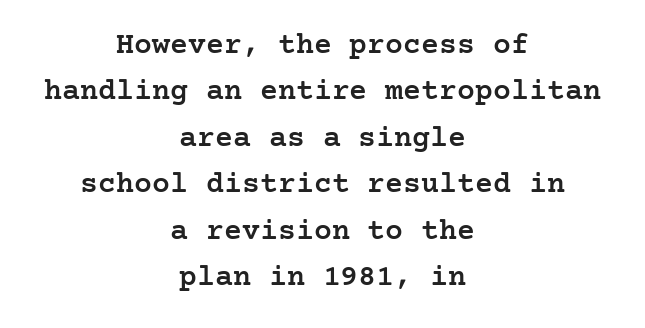
No extra tracking has been applied to these lines. Every stem runs plumb, perpendicular to the baseline. The typesetting leans somewhat heavy: a semibold. Normally led — the rows are evenly, conventionally spaced. Clear beneath every line of the passage. Short and long lines alike share a common midpoint.
